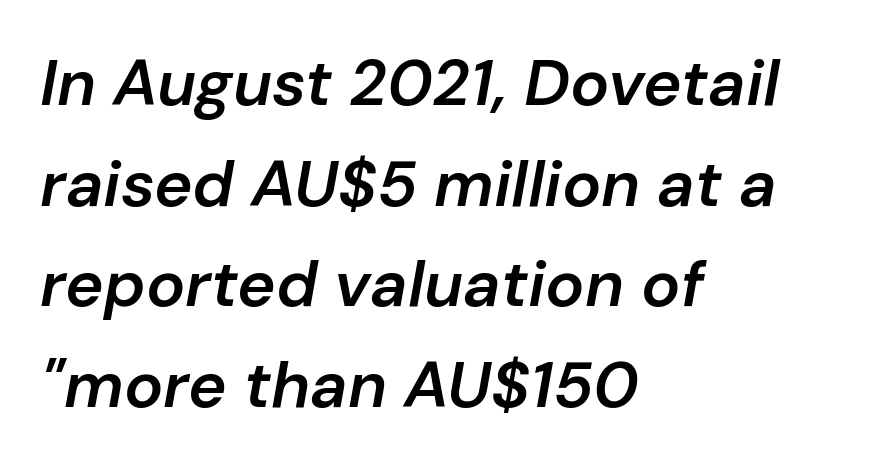
Q: Is the text bold? A: Semi-bold.
Q: Is the text italic (slanted)? A: Yes, it leans right by about 10 degrees.
Q: Is the text underlined? A: No.
Q: How is the paragraph aligned? A: Left-aligned.
Q: Is the spacing between letters normal or unusually wide? A: Normal.
Q: Is the spacing between lines tight, normal or loose? A: Normal.
Q: Width (condensed, normal, or wide)? A: Normal.
Q: Stroke contrast? A: Low.
Q: x-height? A: Medium.
Q: Monospaced? A: No.
